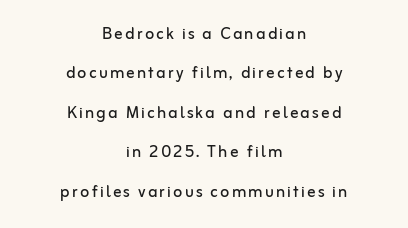
Notice how the passage keeps no hard edge, just a central spine. Bare-footed words on every line. When letters stand straight like this, we call the style roman or upright. Nothing heavy about these letters — not bold at all.
